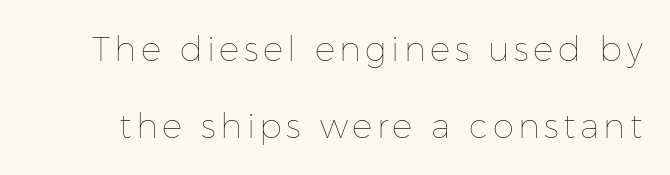
The characters are drawn with everyday or finer stroke widths. Type without underlining. Spacing verdict: proportional, widths tailored to each character. The space between consecutive lines is lavish.
